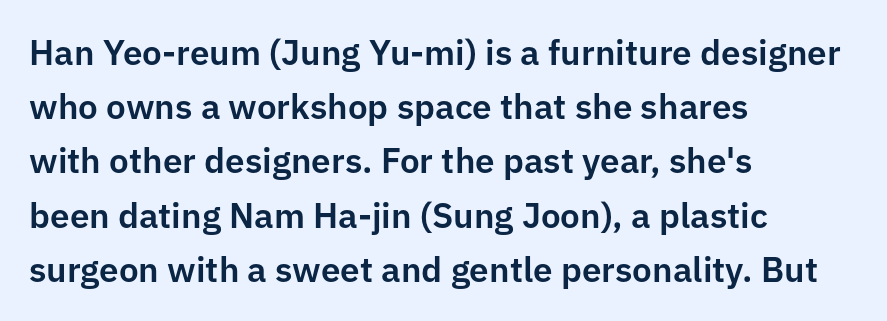
What's the leading like? Ordinary, nothing unusual. In terms of letterspacing, this is plain default setting. Is this a fixed-width face? No — the glyphs have proportional, varying widths. In CSS terms this would be text-align: left. A clean baseline with only descenders dipping below it. Check where the strokes stop: nothing finishes them off — pure sans.
